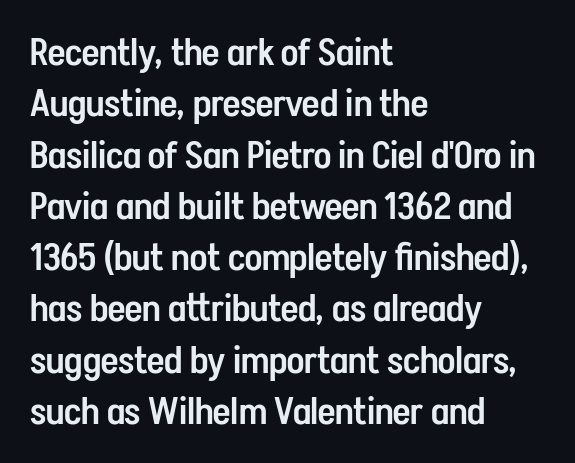
The foot of each line stays bare and open. Slightly chunky letters — semibold, I'd say, not full bold. Do the letters lean? They stand straight. Normally led — the rows are evenly, conventionally spaced. The lines are quadded left.
